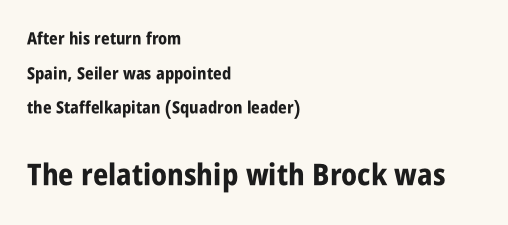
Q: Is the text bold? A: Yes.
Q: Is the text italic (slanted)? A: No, it is upright.
Q: Is the typeface a serif or a sans-serif typeface? A: Sans-serif.
Q: Is the text underlined? A: No.
Q: How is the paragraph aligned? A: Left-aligned.
Q: Is the spacing between letters normal or unusually wide? A: Normal.
Q: Is the spacing between lines tight, normal or loose? A: Loose.
Q: Which block of text is set in a larger size, the first (top) or the second (bottom)? A: The second (bottom) one.
Q: Width (condensed, normal, or wide)? A: Condensed.
Q: Stroke contrast? A: Low.
Q: x-height? A: Large.
Q: Monospaced? A: No.
